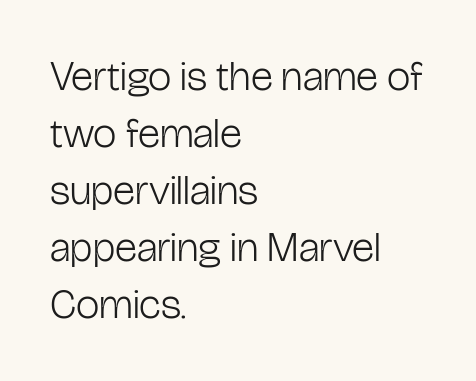
{"serif": "no", "italic": "no", "bold": "no", "weight": "light", "width": "condensed", "stroke_contrast": "low", "x_height": "medium", "monospaced": "no", "underline": "no", "align": "left", "line_spacing": "normal", "line_spacing_ratio": 1.36, "letter_spacing": "normal", "letter_spacing_em": 0.0, "glyph_px": 42}
